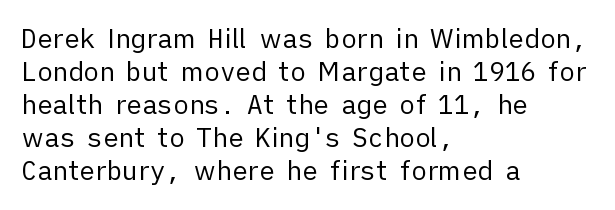
Q: Is the text bold? A: No.
Q: Is the text italic (slanted)? A: No, it is upright.
Q: Is the text underlined? A: No.
Q: How is the paragraph aligned? A: Left-aligned.
Q: Is the spacing between letters normal or unusually wide? A: Normal.
Q: Is the spacing between lines tight, normal or loose? A: Normal.
